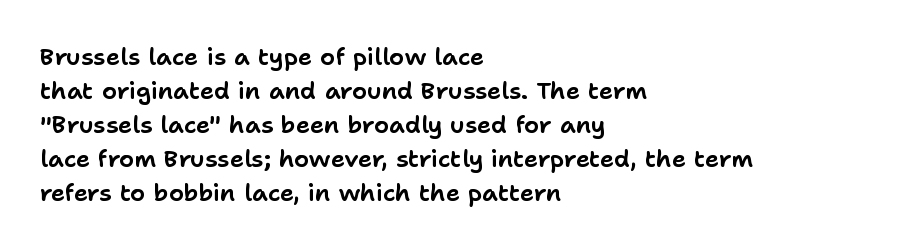
The image shows 24 px text type, upright; set left-aligned, normal line spacing (1.42x), normal letter spacing, not underlined.
